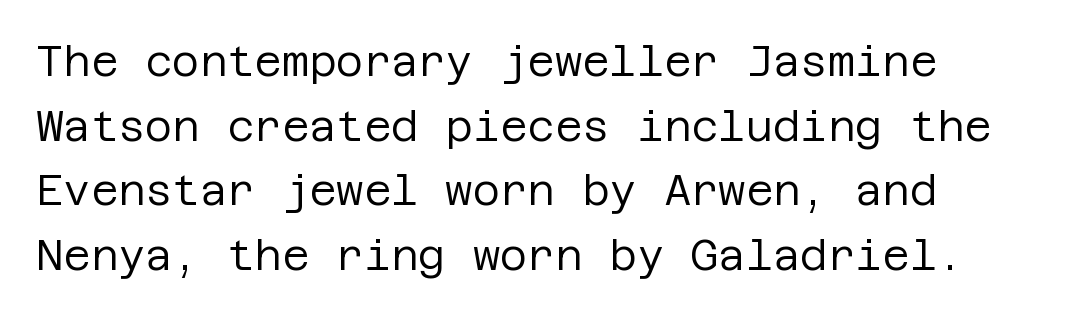
The image shows 42 px regular-weight sans-serif type, upright; set left-aligned, normal line spacing (1.54x), normal letter spacing, not underlined; low stroke contrast and a large x-height.
